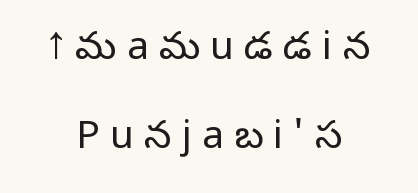
Q: Is the text bold? A: No.
Q: Is the text italic (slanted)? A: No, it is upright.
Q: Is the typeface a serif or a sans-serif typeface? A: Sans-serif.
Q: Is the text underlined? A: No.
Q: Is the spacing between letters normal or unusually wide? A: Unusually wide.
Q: Is the spacing between lines tight, normal or loose? A: Loose.
Q: Width (condensed, normal, or wide)? A: Normal.
Q: Stroke contrast? A: Low.
Q: x-height? A: Medium.
Q: Monospaced? A: No.
